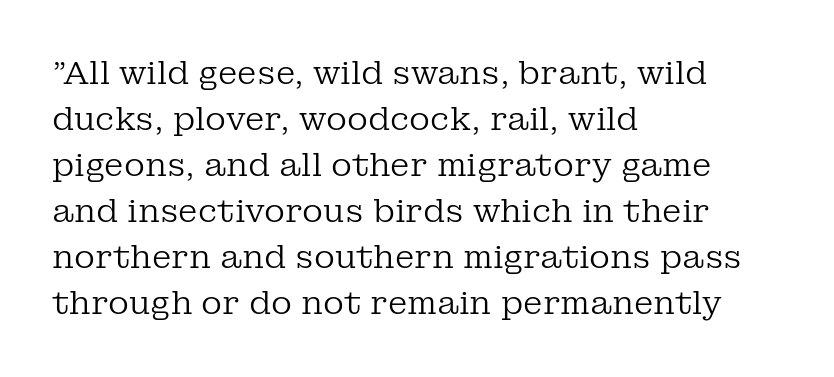
Q: Is the text bold? A: No.
Q: Is the text italic (slanted)? A: No, it is upright.
Q: Is the typeface a serif or a sans-serif typeface? A: Serif.
Q: Is the text underlined? A: No.
Q: How is the paragraph aligned? A: Left-aligned.
Q: Is the spacing between letters normal or unusually wide? A: Normal.
Q: Is the spacing between lines tight, normal or loose? A: Normal.
Q: Width (condensed, normal, or wide)? A: Normal.
Q: Stroke contrast? A: Low.
Q: x-height? A: Medium.
Q: Monospaced? A: No.
